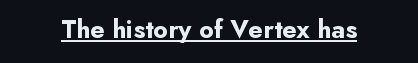
No extra tracking has been applied to these lines. Glance below the letters and you will spot a drawn line. Quick note: not italic, upright. The letters are bold, with thick, heavy strokes.
